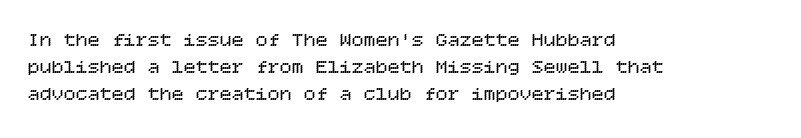
{"italic": "no", "bold": "no", "underline": "no", "align": "left", "line_spacing": "normal", "line_spacing_ratio": 1.36, "letter_spacing": "normal", "letter_spacing_em": 0.0, "glyph_px": 20}
